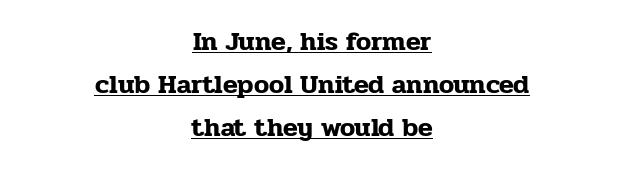
The specimen reads as upright at a glance. Honestly, the underline is the first thing you notice here. The gaps between neighbouring characters are ordinary and unremarkable. A student would call this center alignment; a typographer would say set centered. Compared with typical paragraphs, the rows here are spaced about the same.
